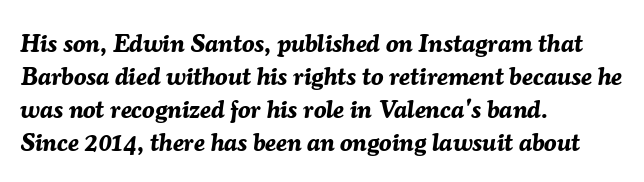
The rows are spaced the way most documents space them. Line beginnings align vertically; line endings do not. Each glyph is drawn with heavy, bold strokes. The type is set solid horizontally, with unmodified tracking.
